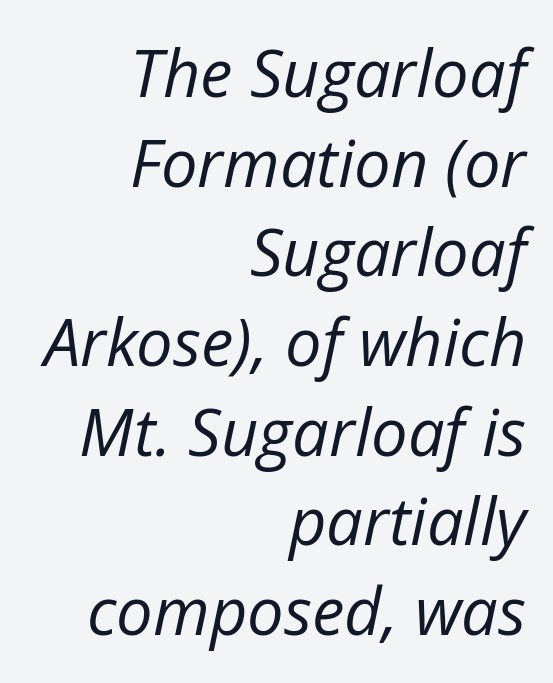
Notice how the stems are inclined rather than vertical — that's the hallmark of italics. Ink coverage per letter is moderate at most. Glance below the letters and you will spot only blank space. Proportional: the letters do not fall into vertical columns.
